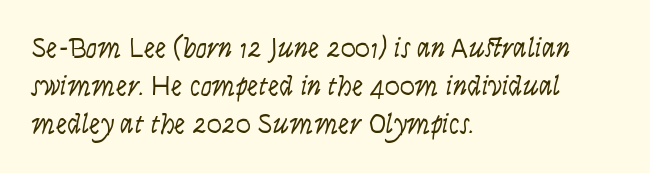
The image shows 28 px light, condensed sans-serif type; set left-aligned, normal line spacing (1.36x), normal letter spacing, not underlined; low stroke contrast and a large x-height.
